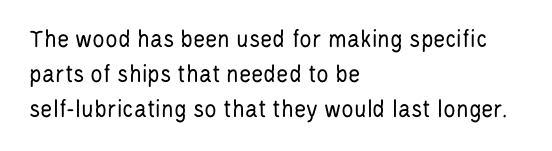
Q: Is the text bold? A: No.
Q: Is the text italic (slanted)? A: No, it is upright.
Q: Is the text underlined? A: No.
Q: How is the paragraph aligned? A: Left-aligned.
Q: Is the spacing between letters normal or unusually wide? A: Normal.
Q: Is the spacing between lines tight, normal or loose? A: Normal.
